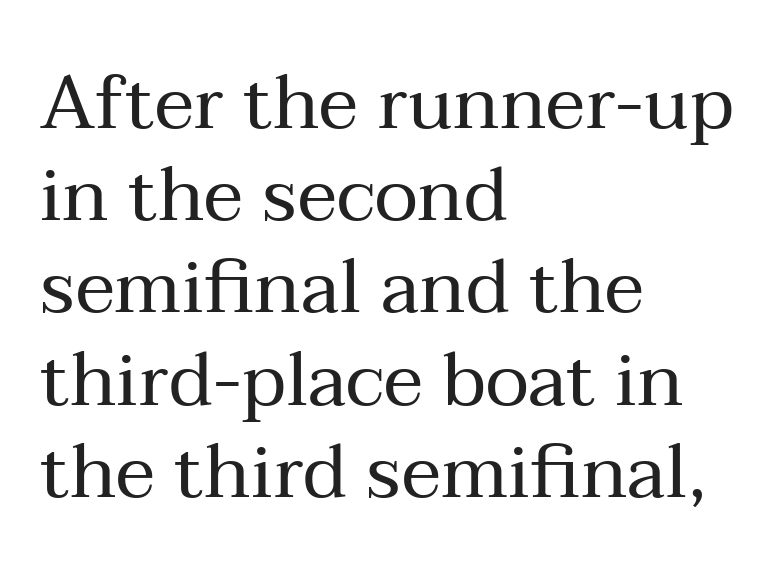
{"serif": "yes", "italic": "no", "bold": "no", "weight": "regular", "width": "normal", "stroke_contrast": "medium", "x_height": "medium", "monospaced": "no", "underline": "no", "align": "left", "line_spacing_ratio": 1.23, "letter_spacing": "normal", "letter_spacing_em": 0.0, "glyph_px": 75}
